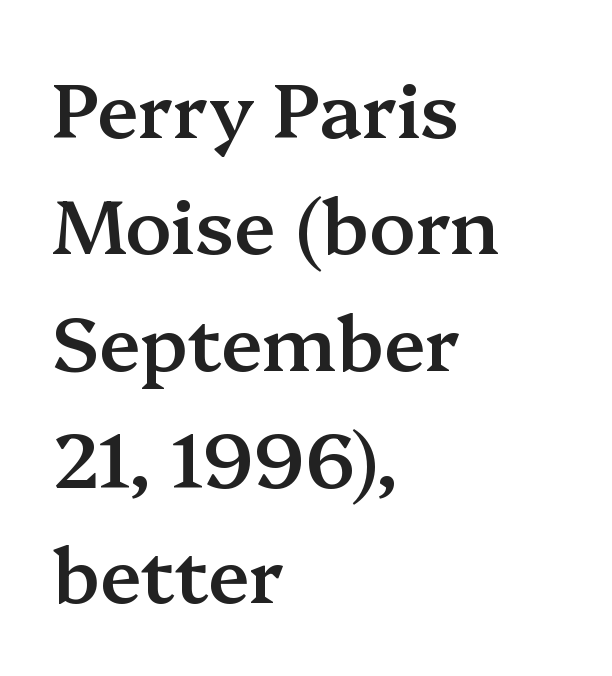
The lettering holds an erect, upright posture throughout. The baseline area is clear. Typeset ragged right — the left edge is the straight one. Note: serifs present on the glyphs.
